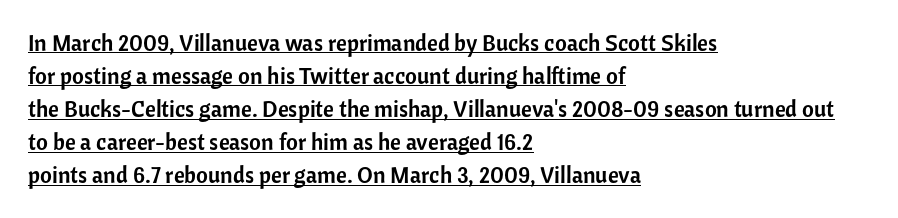
The image shows 23 px text type, upright; set left-aligned, normal line spacing (1.44x), normal letter spacing, underlined.
